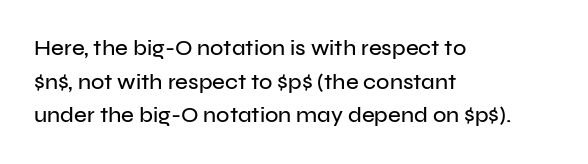
Q: Is the text italic (slanted)? A: No, it is upright.
Q: Is the text underlined? A: No.
Q: How is the paragraph aligned? A: Left-aligned.
Q: Is the spacing between letters normal or unusually wide? A: Normal.
Q: Is the spacing between lines tight, normal or loose? A: Normal.
